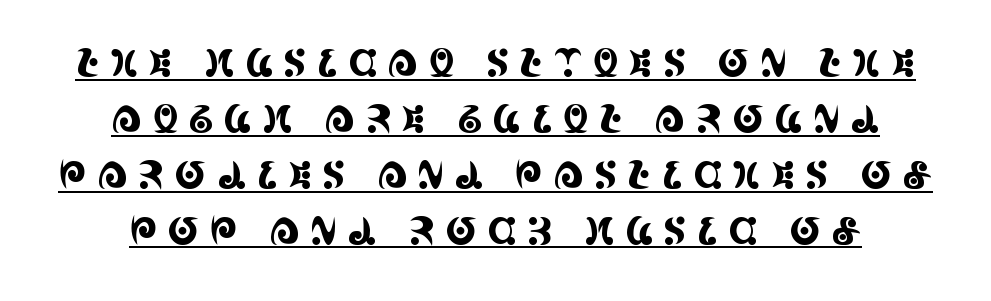
Underlined type. The face used here is proportionally spaced, like ordinary book or web type. A roman cut, with each character standing at attention. The rendering shows small feet on the letterforms — a serif design.
